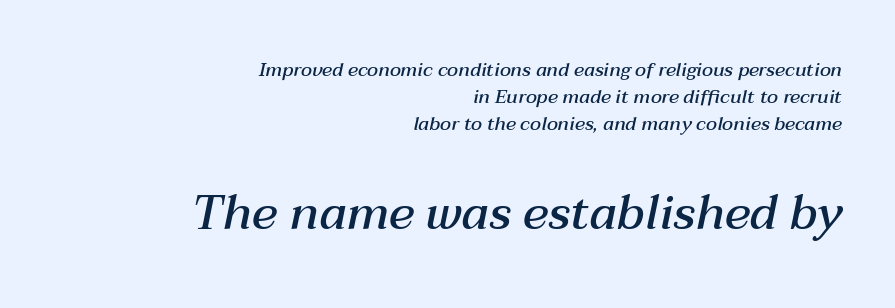
Q: Is the text bold? A: Semi-bold.
Q: Is the text italic (slanted)? A: Yes, it leans right by about 12 degrees.
Q: Is the text underlined? A: No.
Q: How is the paragraph aligned? A: Right-aligned.
Q: Is the spacing between letters normal or unusually wide? A: Normal.
Q: Is the spacing between lines tight, normal or loose? A: Normal.
Q: Which block of text is set in a larger size, the first (top) or the second (bottom)? A: The second (bottom) one.
Q: Width (condensed, normal, or wide)? A: Normal.
Q: Stroke contrast? A: Medium.
Q: x-height? A: Medium.
Q: Monospaced? A: No.
